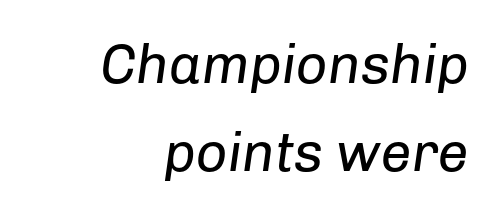
{"italic": "yes", "lean": "right", "slant_degrees": 8, "bold": "no", "weight": "regular", "width": "normal", "stroke_contrast": "low", "x_height": "medium", "monospaced": "no", "underline": "no", "align": "right", "line_spacing": "normal", "line_spacing_ratio": 1.6, "letter_spacing": "normal", "letter_spacing_em": 0.0, "glyph_px": 55}
